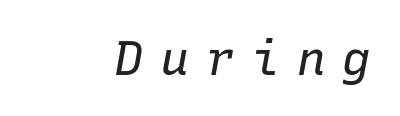
The image shows 48 px regular-weight type, italic (leaning right), monospaced; set unusually wide letter spacing (+0.35 em), not underlined; low stroke contrast and a medium x-height.
